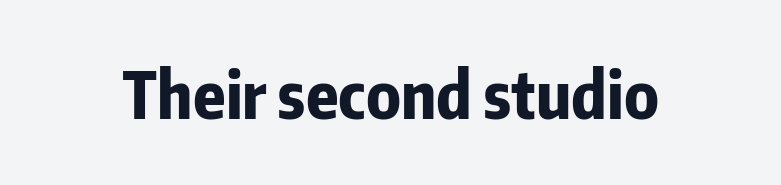
The glyphs are unaccompanied by any horizontal stroke below them. Standard letterfit; no display-style spreading of the glyphs. Plenty of ink on the page — the face is bold. These lines are rendered in a variable-pitch font.
